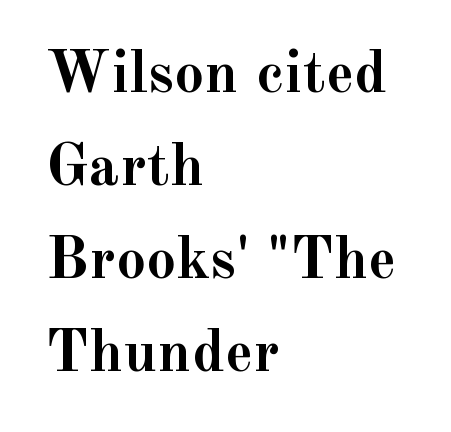
Type style note: has serifs. Teacher's note: observe the even left margin — that is flush-left alignment. These lines sit exactly where default settings would place them. The zone under the glyphs is completely vacant.
